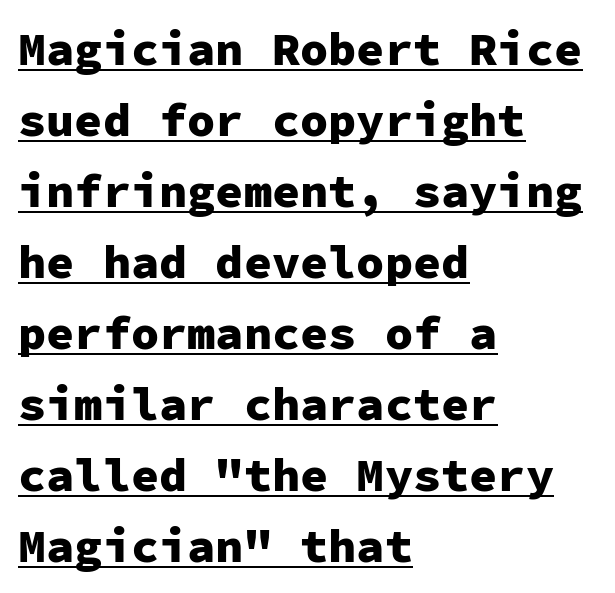
The text block is weighted toward the left margin, trailing off unevenly rightward. Inter-character spacing is left at the font's built-in metrics. In designer terms, the underline attribute is active on this setting. Weight check: bold — yes, fully. Monospaced: the letters line up in strict vertical columns. Grotesque or geometric, the face here clearly has no serifs.
